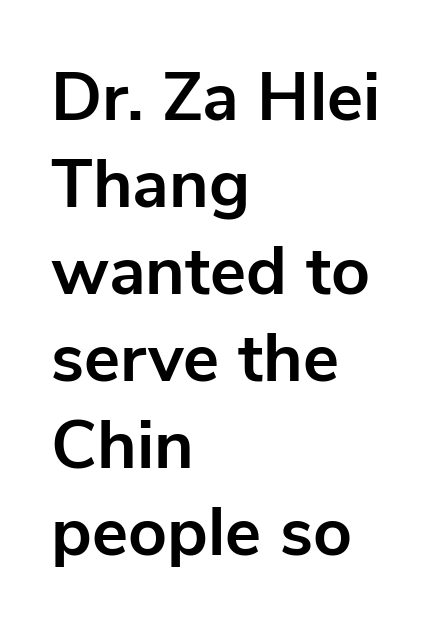
{"serif": "no", "italic": "no", "bold": "yes", "weight": "bold", "width": "normal", "stroke_contrast": "low", "x_height": "medium", "monospaced": "no", "underline": "no", "align": "left", "line_spacing": "normal", "line_spacing_ratio": 1.28, "letter_spacing": "normal", "letter_spacing_em": 0.0, "glyph_px": 68}
